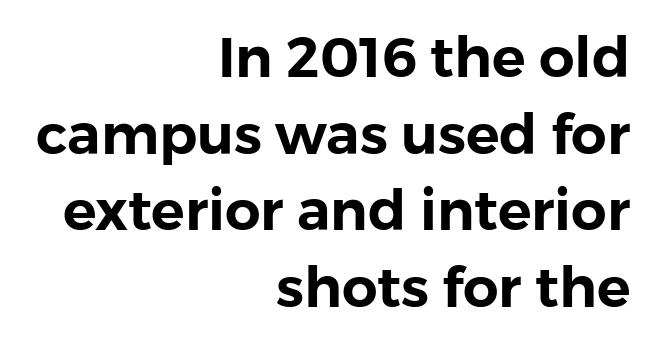
Q: Is the text italic (slanted)? A: No, it is upright.
Q: Is the typeface a serif or a sans-serif typeface? A: Sans-serif.
Q: Is the text underlined? A: No.
Q: How is the paragraph aligned? A: Right-aligned.
Q: Is the spacing between letters normal or unusually wide? A: Normal.
Q: Is the spacing between lines tight, normal or loose? A: Normal.
Q: Width (condensed, normal, or wide)? A: Normal.
Q: Stroke contrast? A: Low.
Q: x-height? A: Medium.
Q: Monospaced? A: No.
